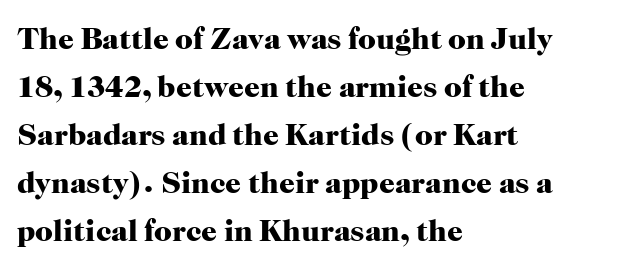
{"serif": "yes", "italic": "no", "bold": "yes", "weight": "heavy", "width": "normal", "stroke_contrast": "high", "x_height": "medium", "monospaced": "no", "underline": "no", "align": "left", "line_spacing": "normal", "line_spacing_ratio": 1.55, "letter_spacing": "normal", "letter_spacing_em": 0.0, "glyph_px": 31}
